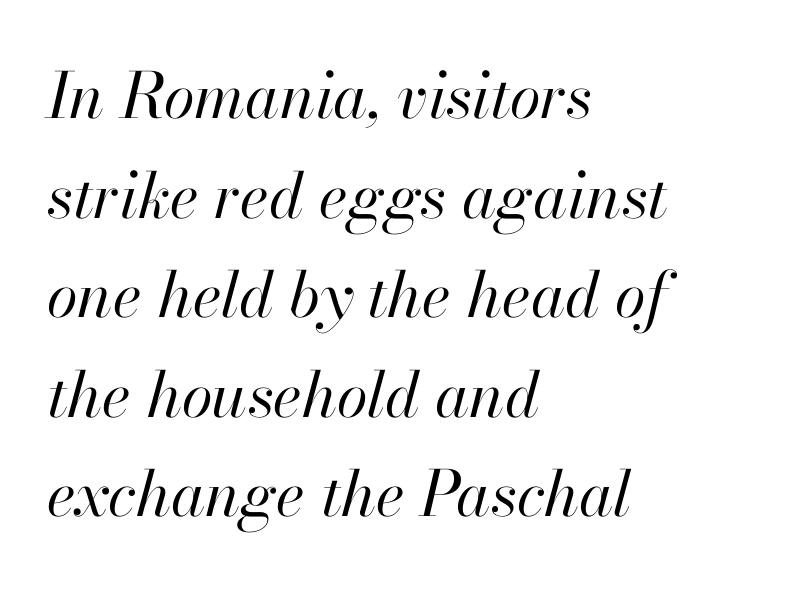
{"italic": "yes", "lean": "right", "slant_degrees": 13, "bold": "no", "weight": "regular", "width": "normal", "stroke_contrast": "high", "x_height": "small", "monospaced": "no", "underline": "no", "align": "left", "line_spacing": "normal", "line_spacing_ratio": 1.58, "letter_spacing": "normal", "letter_spacing_em": 0.0, "glyph_px": 63}
